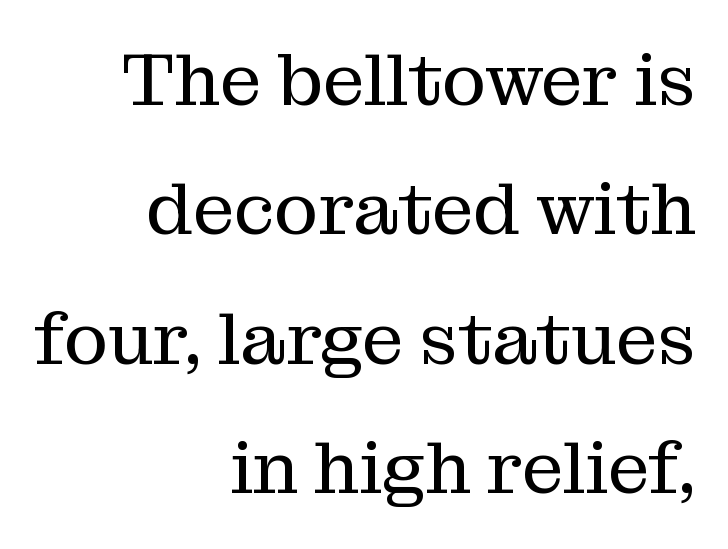
The image shows 74 px regular-weight serif type, upright; set right-aligned, line spacing 1.75x, normal letter spacing, not underlined; medium stroke contrast and a medium x-height.
